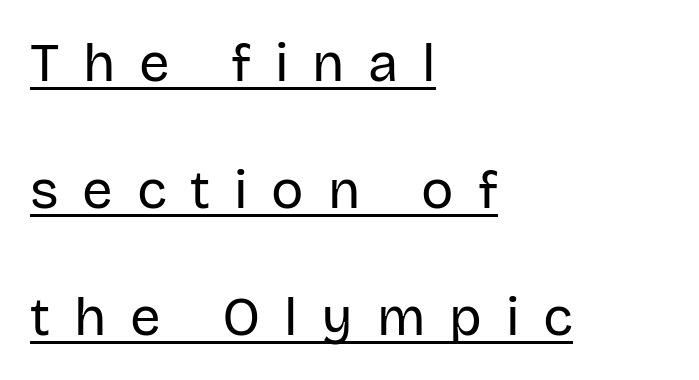
Q: Is the text bold? A: No.
Q: Is the text italic (slanted)? A: No, it is upright.
Q: Is the typeface a serif or a sans-serif typeface? A: Sans-serif.
Q: Is the text underlined? A: Yes.
Q: How is the paragraph aligned? A: Left-aligned.
Q: Is the spacing between letters normal or unusually wide? A: Unusually wide.
Q: Is the spacing between lines tight, normal or loose? A: Loose.
Q: Width (condensed, normal, or wide)? A: Normal.
Q: Stroke contrast? A: Low.
Q: x-height? A: Large.
Q: Monospaced? A: No.
